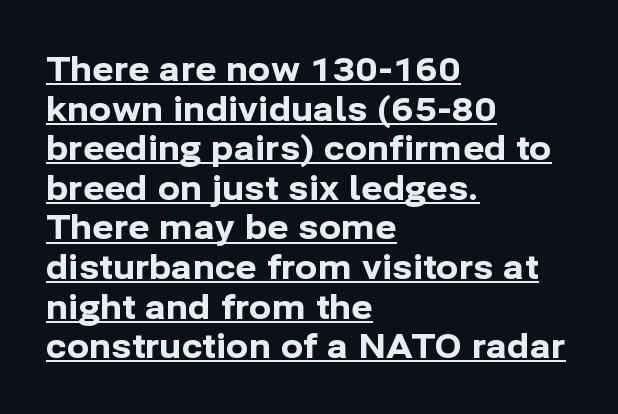
The rendering uses natural spacing where letterforms have individual widths. Check where the strokes stop: nothing finishes them off — pure sans. The text block is weighted toward the left margin, trailing off unevenly rightward. Summary of weight: heavy, a full bold. The rendered words wear a rule along their underside. The letters sit at their default tracking, neither squeezed nor spread.
